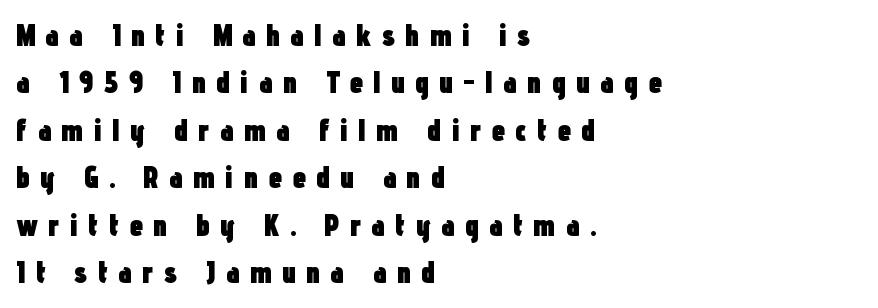
The image shows 31 px heavy, condensed sans-serif type, upright; set left-aligned, normal line spacing (1.53x), unusually wide letter spacing (+0.32 em), not underlined; low stroke contrast and a medium x-height.
